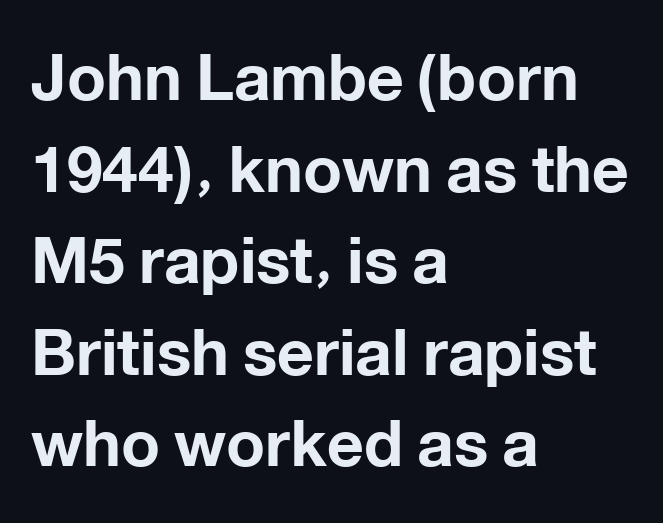
Q: Is the text bold? A: Yes.
Q: Is the text italic (slanted)? A: No, it is upright.
Q: Is the typeface a serif or a sans-serif typeface? A: Sans-serif.
Q: Is the text underlined? A: No.
Q: How is the paragraph aligned? A: Left-aligned.
Q: Is the spacing between letters normal or unusually wide? A: Normal.
Q: Is the spacing between lines tight, normal or loose? A: Normal.
Q: Width (condensed, normal, or wide)? A: Normal.
Q: Stroke contrast? A: Low.
Q: x-height? A: Medium.
Q: Monospaced? A: No.
